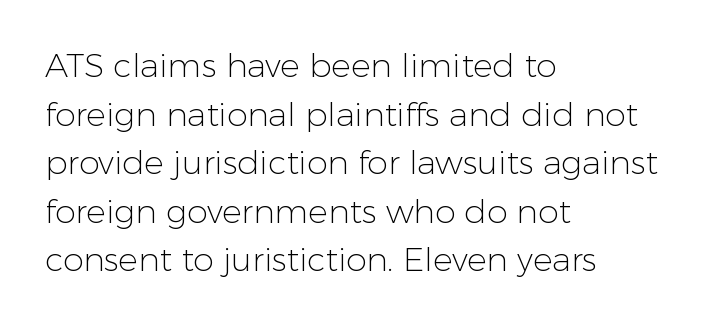
Does the type have serifs? No, each stem ends abruptly. The glyphs are unaccompanied by any horizontal stroke below them. The paragraph has a hard left edge and a soft right edge. Look at the tracking — it's just the regular setting, nothing added. Caption: face not bold, strokes unweighted. Regular leading.
